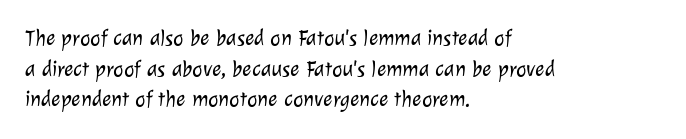
Q: Is the text bold? A: No.
Q: Is the text underlined? A: No.
Q: How is the paragraph aligned? A: Left-aligned.
Q: Is the spacing between letters normal or unusually wide? A: Normal.
Q: Is the spacing between lines tight, normal or loose? A: Normal.
